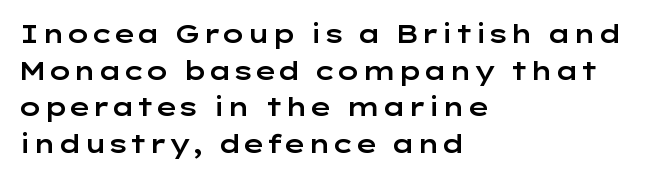
The letters stand straight up with perfectly vertical stems. The tracking reads as untouched default to a designer's eye. Vertical spacing — default. All the whitespace from short lines collects on the right. Bare-footed words on every line.
